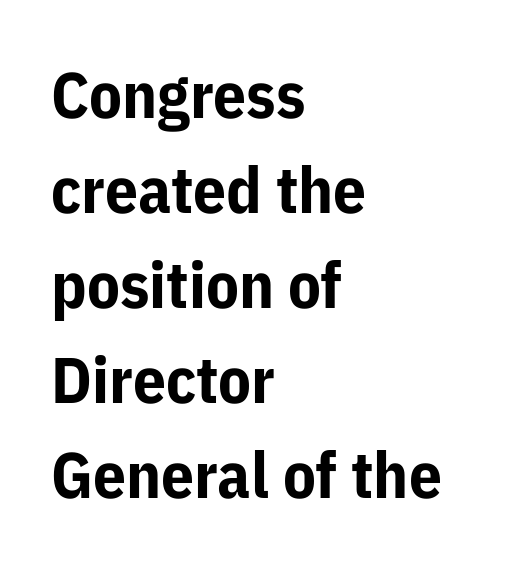
Q: Is the text bold? A: Yes.
Q: Is the text italic (slanted)? A: No, it is upright.
Q: Is the typeface a serif or a sans-serif typeface? A: Sans-serif.
Q: Is the text underlined? A: No.
Q: How is the paragraph aligned? A: Left-aligned.
Q: Is the spacing between letters normal or unusually wide? A: Normal.
Q: Is the spacing between lines tight, normal or loose? A: Normal.
Q: Width (condensed, normal, or wide)? A: Normal.
Q: Stroke contrast? A: Low.
Q: x-height? A: Medium.
Q: Monospaced? A: No.
